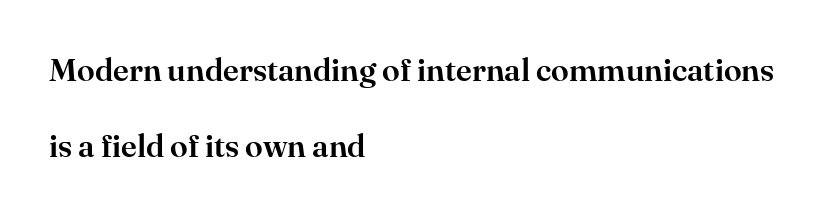
The rendering uses a large line-height, opening up the rows. Tracking value appears to be zero — textbook default spacing. In terms of posture, this sample is upright. Clear beneath every line of the passage. The paragraph shown leans on its left margin. What kind of face is this? One with serifs.
